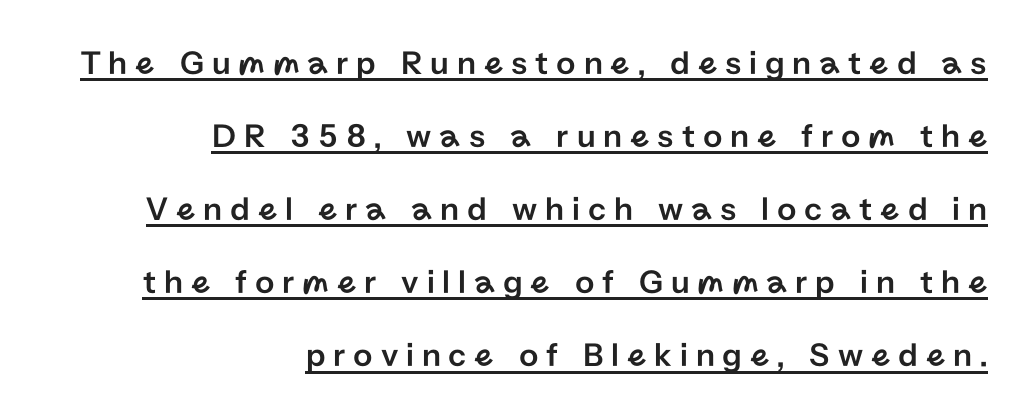
The image shows 34 px sans-serif type, upright; set right-aligned, loose line spacing (2.15x), unusually wide letter spacing (+0.23 em), underlined; low stroke contrast and a medium x-height.
